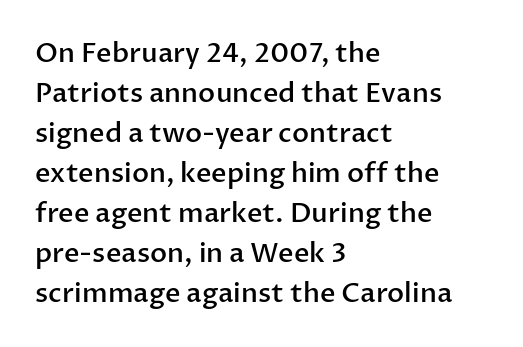
Type without underlining. The passage shown stacks its lines at a standard gap. This rendering uses left alignment, leaving the right contour irregular. Here the glyphs are tracked normally, forming tight word shapes.
